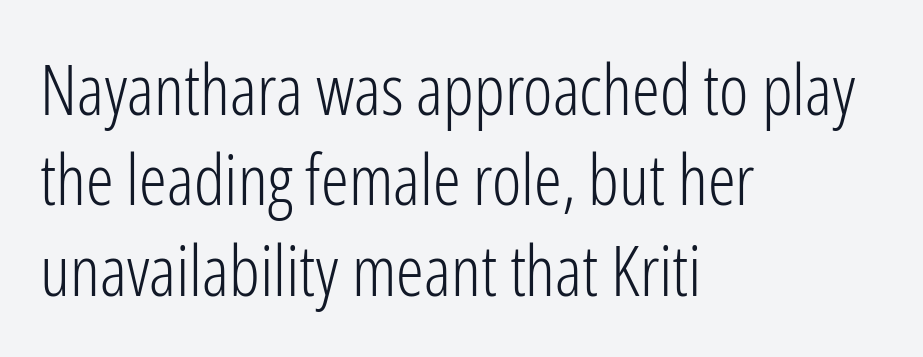
{"serif": "no", "italic": "no", "bold": "no", "weight": "light", "width": "condensed", "stroke_contrast": "low", "x_height": "medium", "monospaced": "no", "underline": "no", "align": "left", "line_spacing": "normal", "line_spacing_ratio": 1.29, "letter_spacing": "normal", "letter_spacing_em": 0.0, "glyph_px": 70}
